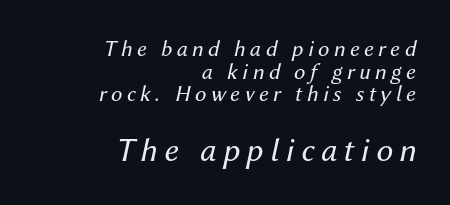
The image shows 34 px regular-weight type, italic (leaning right); set right-aligned, tight line spacing (0.98x), not underlined; the second (bottom) block is 1.48x larger; medium stroke contrast and a medium x-height.
